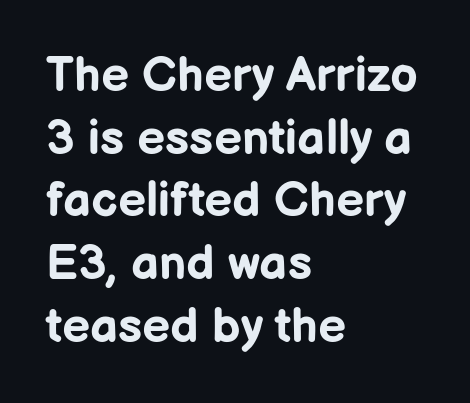
Q: Is the text bold? A: Yes.
Q: Is the text italic (slanted)? A: No, it is upright.
Q: Is the typeface a serif or a sans-serif typeface? A: Sans-serif.
Q: Is the text underlined? A: No.
Q: How is the paragraph aligned? A: Left-aligned.
Q: Is the spacing between letters normal or unusually wide? A: Normal.
Q: Is the spacing between lines tight, normal or loose? A: Normal.
Q: Width (condensed, normal, or wide)? A: Normal.
Q: Stroke contrast? A: Low.
Q: x-height? A: Medium.
Q: Monospaced? A: No.
